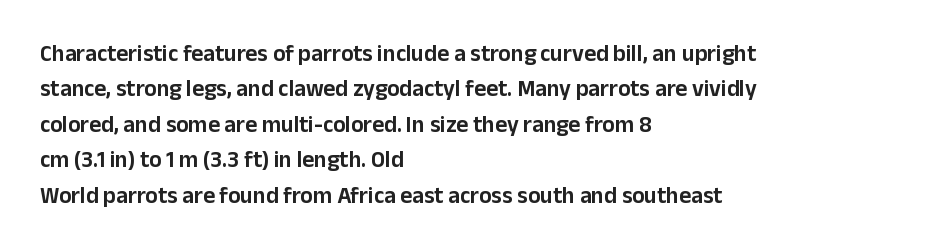
Nope, not italic — everything's standing straight. Words appear dense and cohesive because spacing is normal. The baseline area is clear. These lines sit exactly where default settings would place them. The compositor pushed each line to the left boundary.
